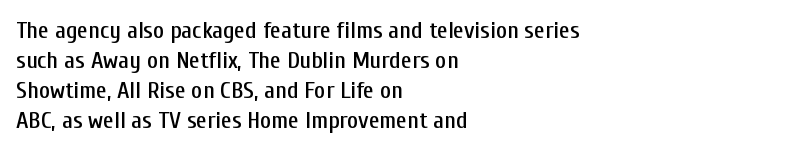
The image shows 24 px text type, upright; set left-aligned, normal line spacing (1.25x), normal letter spacing, not underlined.
